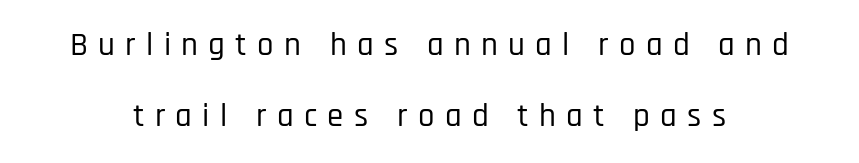
If you drew a line through each stem, it would be perfectly vertical. Here the designer chose a conventional face with non-uniform glyph widths. Loose tracking; the words dissolve into strings of separated letters. Type style note: lacks serifs. The string is rendered with underlining switched off. Interline gaps are noticeably wide in this sample.
